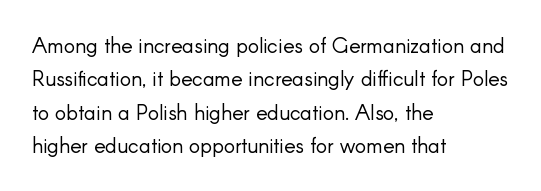
How would I describe the line gaps? Plain and ordinary. Weight: in the light-to-regular range. The type is set solid horizontally, with unmodified tracking. The lines are quadded left.
